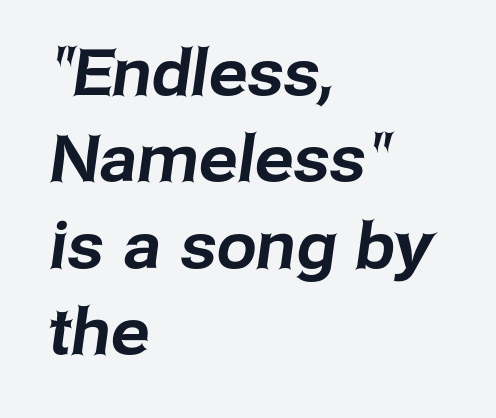
The paragraph shown leans on its left margin. The face used here is rendered with its standard letterfit. A clean baseline with only descenders dipping below it. Proportional: the letters do not fall into vertical columns. The passage shown is typeset with a sans-serif family.
